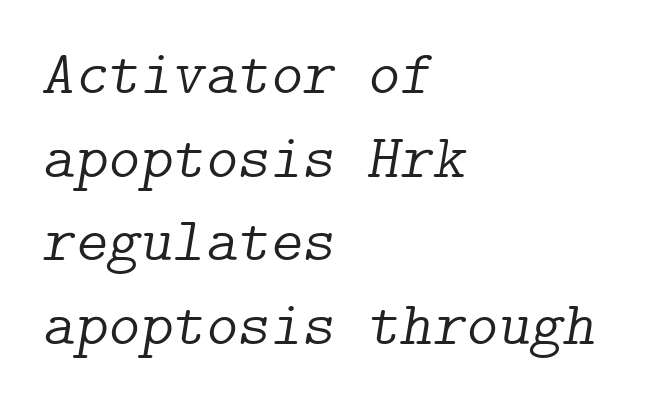
{"serif": "yes", "italic": "yes", "lean": "right", "slant_degrees": 9, "bold": "no", "weight": "light", "width": "normal", "stroke_contrast": "low", "x_height": "medium", "underline": "no", "align": "left", "line_spacing": "normal", "line_spacing_ratio": 1.35, "letter_spacing": "normal", "letter_spacing_em": 0.0, "glyph_px": 62}
